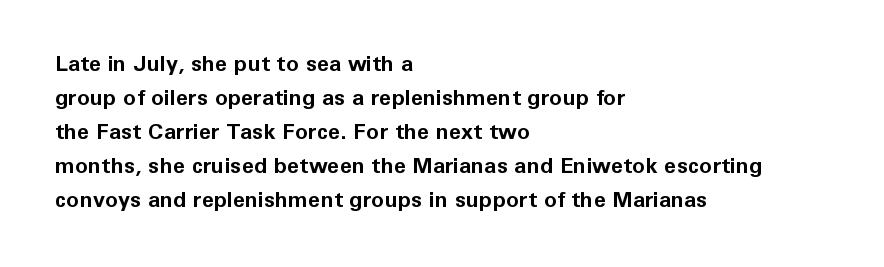
Q: Is the text bold? A: Yes.
Q: Is the text italic (slanted)? A: No, it is upright.
Q: Is the text underlined? A: No.
Q: How is the paragraph aligned? A: Left-aligned.
Q: Is the spacing between letters normal or unusually wide? A: Normal.
Q: Is the spacing between lines tight, normal or loose? A: Normal.
